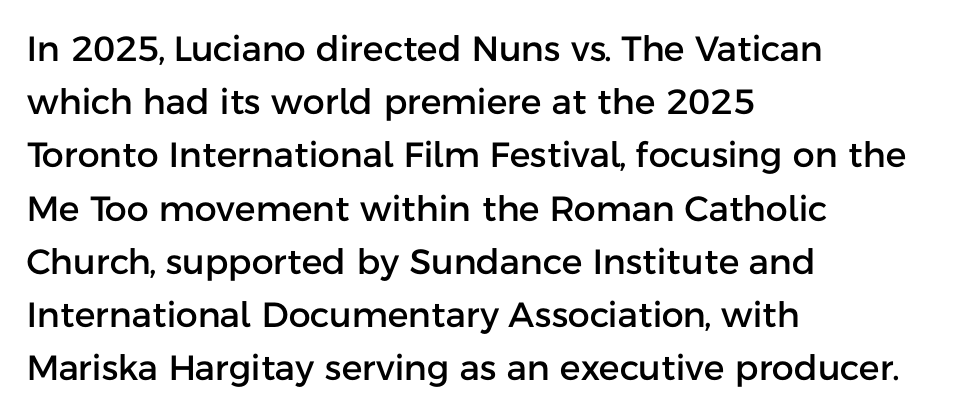
Q: Is the text italic (slanted)? A: No, it is upright.
Q: Is the typeface a serif or a sans-serif typeface? A: Sans-serif.
Q: Is the text underlined? A: No.
Q: How is the paragraph aligned? A: Left-aligned.
Q: Is the spacing between letters normal or unusually wide? A: Normal.
Q: Is the spacing between lines tight, normal or loose? A: Normal.
Q: Width (condensed, normal, or wide)? A: Normal.
Q: Stroke contrast? A: Low.
Q: x-height? A: Medium.
Q: Monospaced? A: No.
